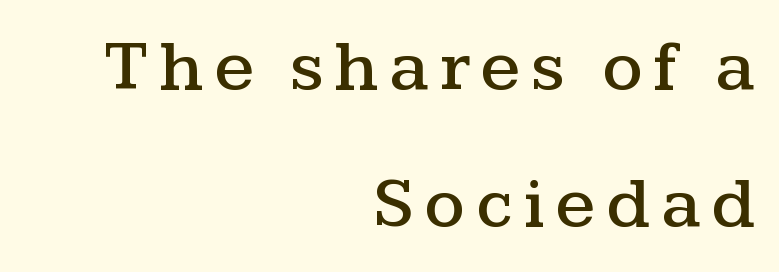
{"serif": "yes", "italic": "no", "width": "wide", "stroke_contrast": "medium", "x_height": "medium", "monospaced": "no", "underline": "no", "align": "right", "line_spacing": "loose", "line_spacing_ratio": 1.9, "glyph_px": 72}
